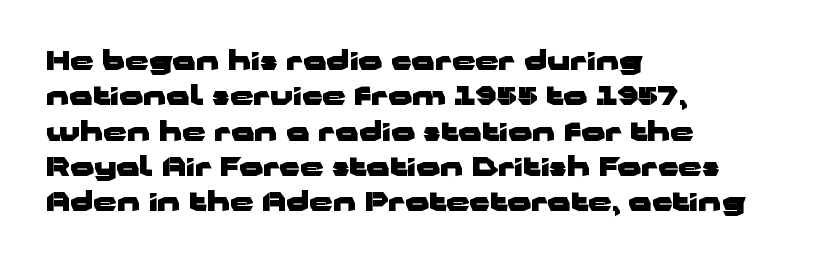
{"italic": "no", "bold": "yes", "underline": "no", "align": "left", "line_spacing": "normal", "line_spacing_ratio": 1.36, "letter_spacing": "normal", "letter_spacing_em": 0.0, "glyph_px": 26}
